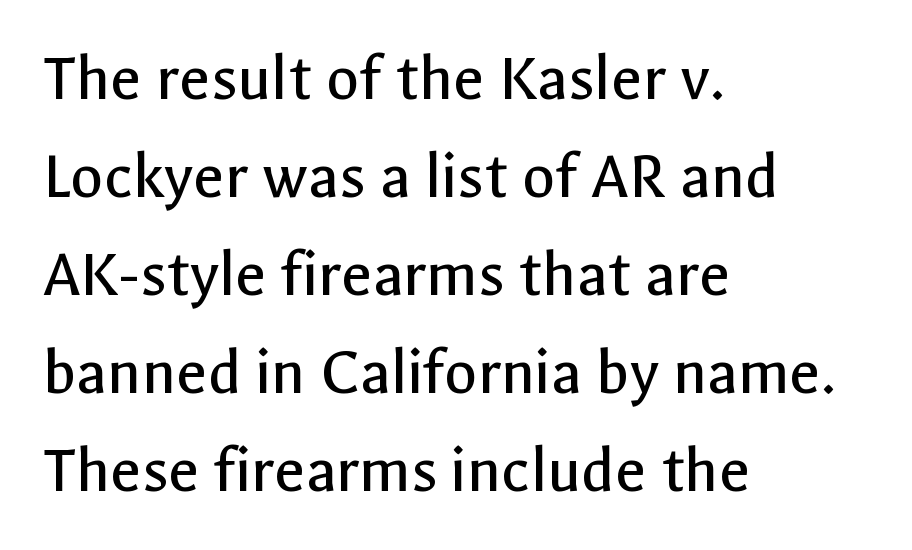
{"serif": "no", "italic": "no", "bold": "no", "weight": "regular", "width": "normal", "x_height": "medium", "monospaced": "no", "underline": "no", "align": "left", "line_spacing": "normal", "line_spacing_ratio": 1.44, "letter_spacing": "normal", "letter_spacing_em": 0.0, "glyph_px": 68}
